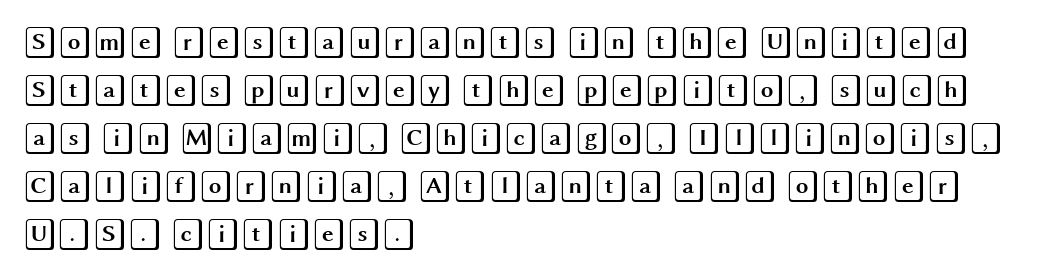
{"italic": "no", "width": "wide", "x_height": "large", "underline": "no", "align": "left", "line_spacing": "normal", "line_spacing_ratio": 1.5, "letter_spacing": "normal", "letter_spacing_em": 0.0, "glyph_px": 32}
